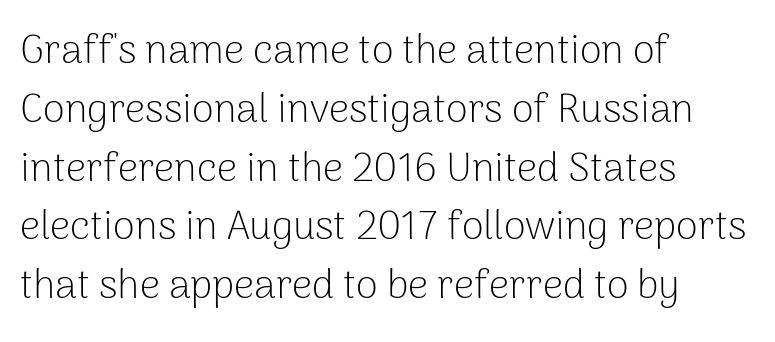
This is the regular roman posture of the typeface. Layout note: lines flush left. Look at the tracking — it's just the regular setting, nothing added. Spacing verdict: proportional, widths tailored to each character.
